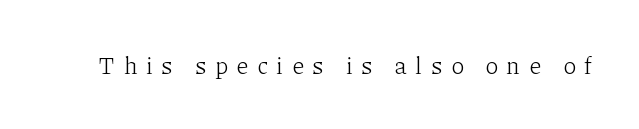
Tracking value appears strongly positive — letters spread wide. This is roman type, the default non-slanted kind. Bare-footed words on every line. The font is comparable to plain body text, perhaps lighter.
